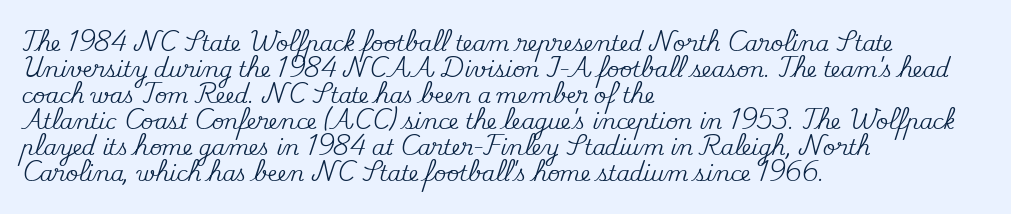
{"underline": "no", "align": "left", "line_spacing_ratio": 1.24, "letter_spacing": "normal", "letter_spacing_em": 0.0, "glyph_px": 21}
